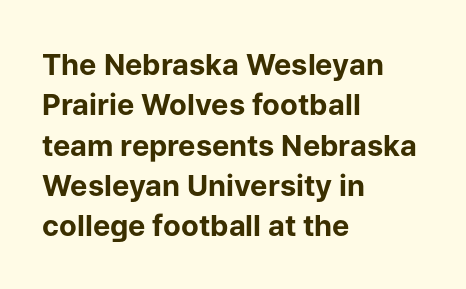
Q: Is the text bold? A: Yes.
Q: Is the text italic (slanted)? A: No, it is upright.
Q: Is the typeface a serif or a sans-serif typeface? A: Sans-serif.
Q: Is the text underlined? A: No.
Q: How is the paragraph aligned? A: Left-aligned.
Q: Is the spacing between letters normal or unusually wide? A: Normal.
Q: Is the spacing between lines tight, normal or loose? A: Normal.
Q: Width (condensed, normal, or wide)? A: Normal.
Q: Stroke contrast? A: Low.
Q: x-height? A: Medium.
Q: Monospaced? A: No.
